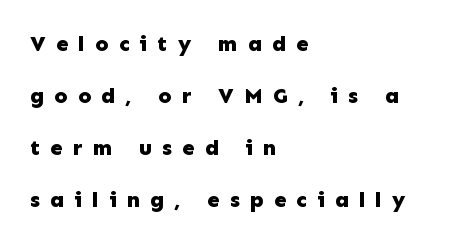
{"italic": "no", "bold": "yes", "underline": "no", "align": "left", "line_spacing": "loose", "line_spacing_ratio": 2.36, "letter_spacing": "wide", "letter_spacing_em": 0.46, "glyph_px": 22}
